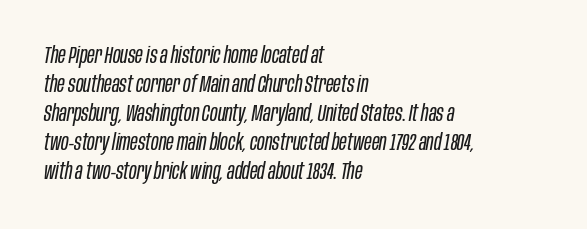
Q: Is the text bold? A: No.
Q: Is the text italic (slanted)? A: Yes, it leans right by about 10 degrees.
Q: Is the text underlined? A: No.
Q: How is the paragraph aligned? A: Left-aligned.
Q: Is the spacing between letters normal or unusually wide? A: Normal.
Q: Is the spacing between lines tight, normal or loose? A: Normal.
